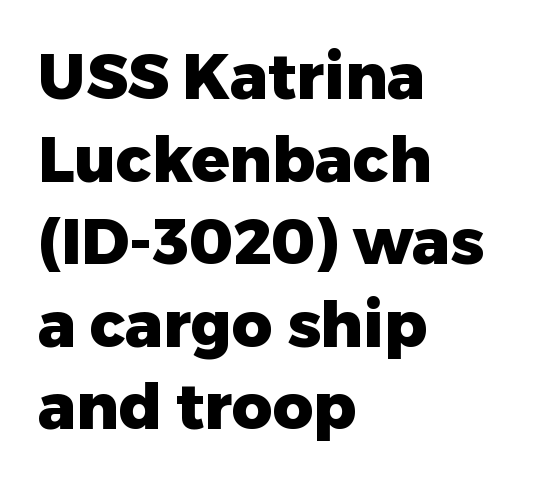
The image shows 63 px heavy sans-serif type, upright; set left-aligned, normal line spacing (1.31x), normal letter spacing, not underlined; low stroke contrast and a medium x-height.
